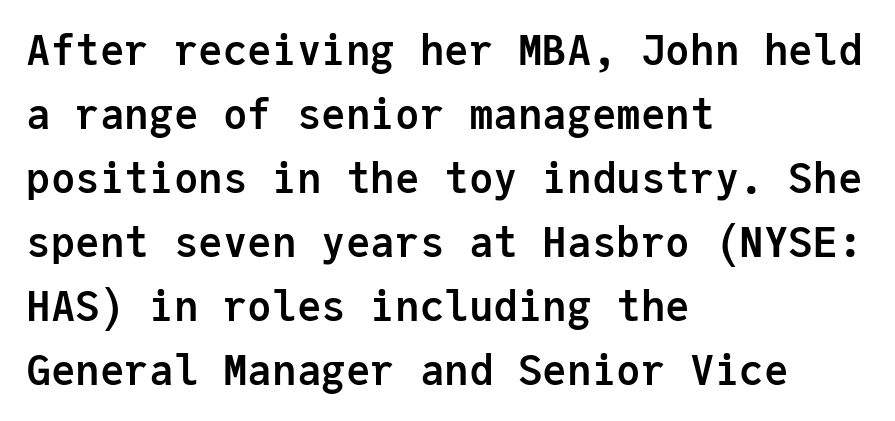
Q: Is the text bold? A: Yes.
Q: Is the text italic (slanted)? A: No, it is upright.
Q: Is the typeface a serif or a sans-serif typeface? A: Sans-serif.
Q: Is the text underlined? A: No.
Q: How is the paragraph aligned? A: Left-aligned.
Q: Is the spacing between letters normal or unusually wide? A: Normal.
Q: Is the spacing between lines tight, normal or loose? A: Normal.
Q: Width (condensed, normal, or wide)? A: Normal.
Q: Stroke contrast? A: Low.
Q: x-height? A: Medium.
Q: Monospaced? A: Yes.
